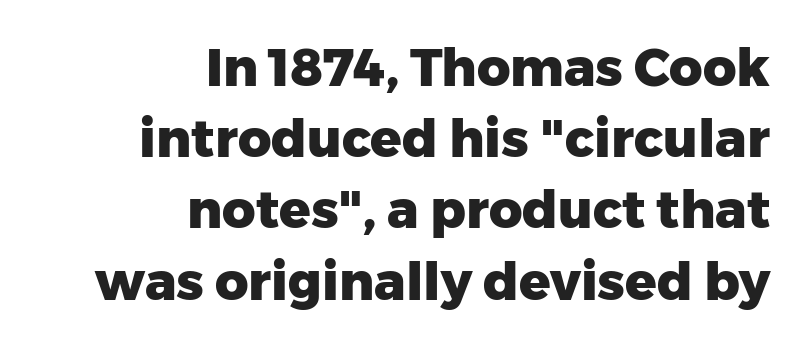
{"serif": "no", "italic": "no", "bold": "yes", "weight": "heavy", "width": "normal", "stroke_contrast": "low", "x_height": "medium", "monospaced": "no", "underline": "no", "align": "right", "line_spacing": "normal", "line_spacing_ratio": 1.37, "letter_spacing": "normal", "letter_spacing_em": 0.0, "glyph_px": 52}
